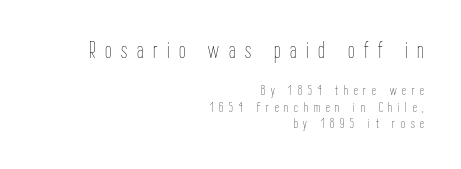
Q: Is the text bold? A: No.
Q: Is the text italic (slanted)? A: No, it is upright.
Q: Is the text underlined? A: No.
Q: How is the paragraph aligned? A: Right-aligned.
Q: Is the spacing between letters normal or unusually wide? A: Unusually wide.
Q: Which block of text is set in a larger size, the first (top) or the second (bottom)? A: The first (top) one.
